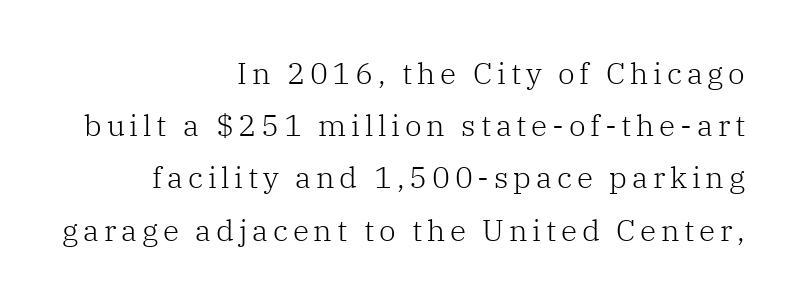
Q: Is the text bold? A: No.
Q: Is the text italic (slanted)? A: No, it is upright.
Q: Is the typeface a serif or a sans-serif typeface? A: Serif.
Q: Is the text underlined? A: No.
Q: How is the paragraph aligned? A: Right-aligned.
Q: Width (condensed, normal, or wide)? A: Normal.
Q: Stroke contrast? A: Low.
Q: x-height? A: Medium.
Q: Monospaced? A: No.
